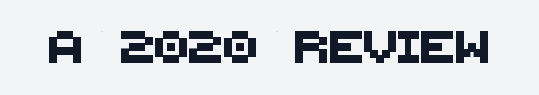
{"serif": "no", "width": "normal", "stroke_contrast": "medium", "x_height": "large", "monospaced": "no", "underline": "no", "letter_spacing": "normal", "letter_spacing_em": 0.0, "glyph_px": 32}
